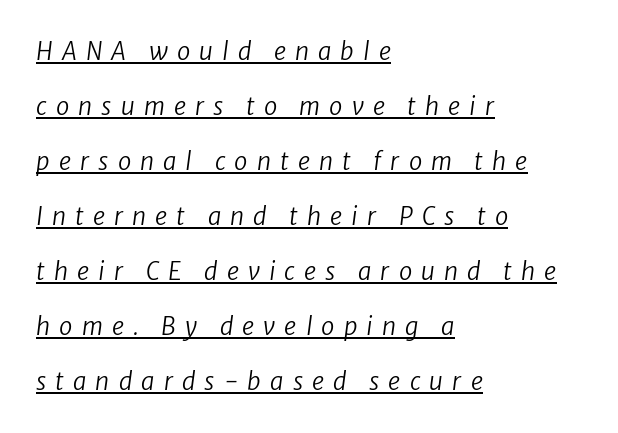
The image shows 24 px text type; set left-aligned, loose line spacing (2.29x), unusually wide letter spacing (+0.38 em), underlined.
